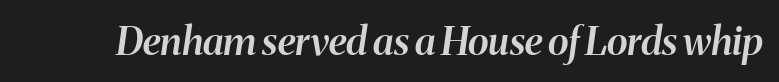
The image shows 39 px semibold type, italic (leaning right); set normal letter spacing, not underlined; medium stroke contrast and a medium x-height.
